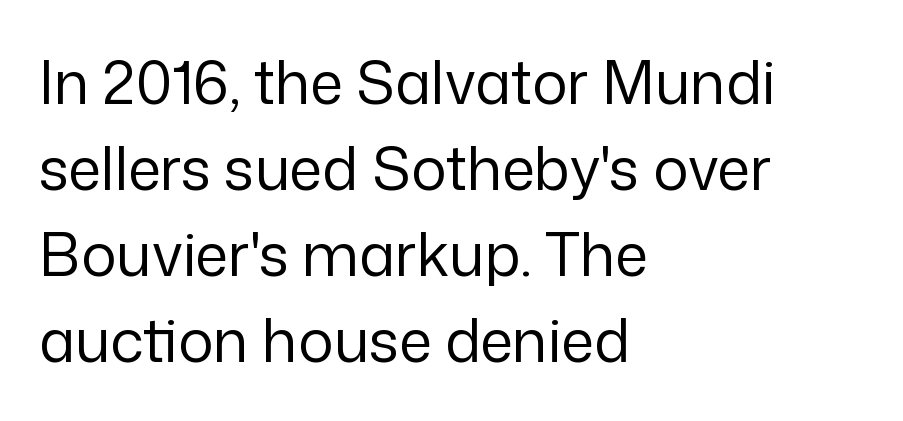
Q: Is the text bold? A: No.
Q: Is the text italic (slanted)? A: No, it is upright.
Q: Is the typeface a serif or a sans-serif typeface? A: Sans-serif.
Q: Is the text underlined? A: No.
Q: How is the paragraph aligned? A: Left-aligned.
Q: Is the spacing between letters normal or unusually wide? A: Normal.
Q: Is the spacing between lines tight, normal or loose? A: Normal.
Q: Width (condensed, normal, or wide)? A: Normal.
Q: Stroke contrast? A: Low.
Q: x-height? A: Medium.
Q: Monospaced? A: No.
